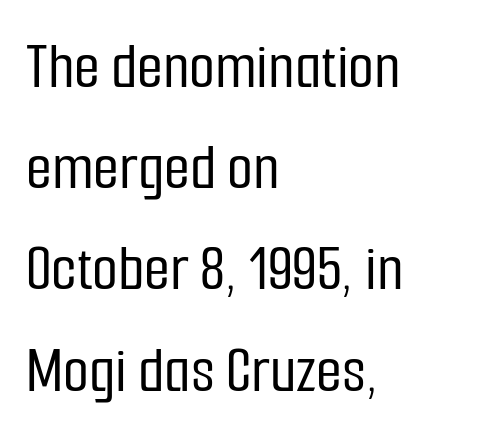
The rag falls on the right side of this text block. The line texture is even and compact thanks to regular tracking. Think of a printed novel: that variable character pitch is what you see here. The rendering uses a moderate line-height, typical for paragraphs. The area under the type is left untouched.
